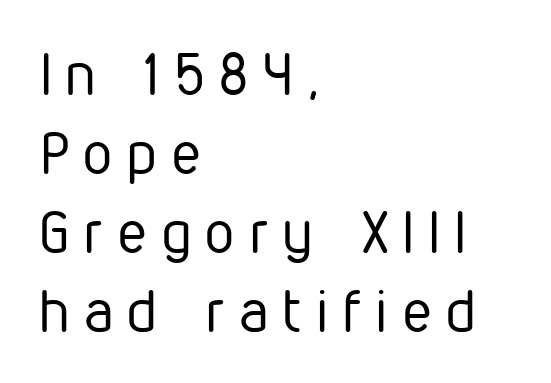
{"serif": "no", "italic": "no", "bold": "no", "weight": "regular", "width": "condensed", "stroke_contrast": "low", "x_height": "medium", "monospaced": "no", "underline": "no", "align": "left", "line_spacing": "normal", "line_spacing_ratio": 1.36, "letter_spacing": "wide", "letter_spacing_em": 0.26, "glyph_px": 58}
